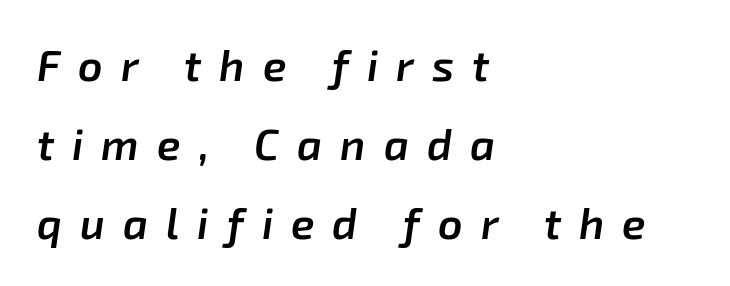
The image shows 43 px semibold type, italic (leaning right); set left-aligned, line spacing 1.84x, unusually wide letter spacing (+0.42 em), not underlined; low stroke contrast and a medium x-height.
